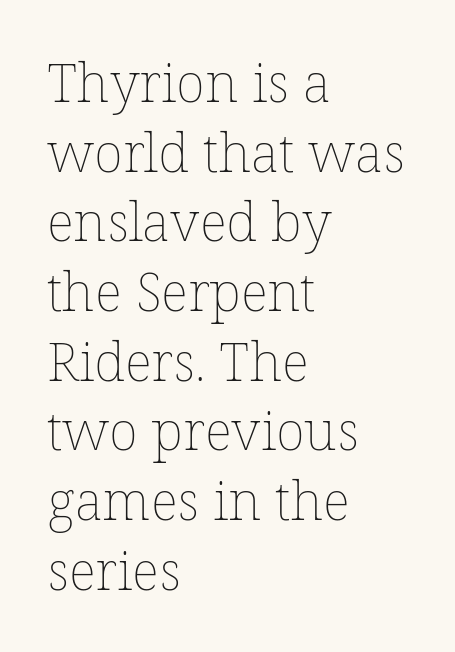
The image shows 54 px thin type, upright; set left-aligned, normal line spacing (1.29x), normal letter spacing, not underlined; low stroke contrast and a medium x-height.
